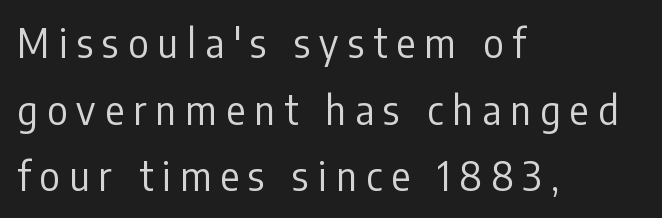
{"serif": "no", "italic": "no", "bold": "no", "weight": "regular", "width": "condensed", "stroke_contrast": "low", "x_height": "medium", "monospaced": "no", "underline": "no", "align": "left", "line_spacing_ratio": 1.71, "letter_spacing": "wide", "letter_spacing_em": 0.24, "glyph_px": 39}
